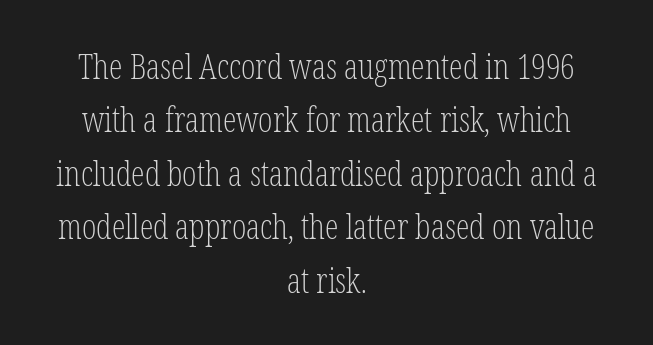
{"serif": "yes", "italic": "no", "bold": "no", "weight": "light", "width": "condensed", "stroke_contrast": "low", "x_height": "medium", "monospaced": "no", "underline": "no", "align": "center", "line_spacing": "normal", "line_spacing_ratio": 1.57, "letter_spacing": "normal", "letter_spacing_em": 0.0, "glyph_px": 34}
